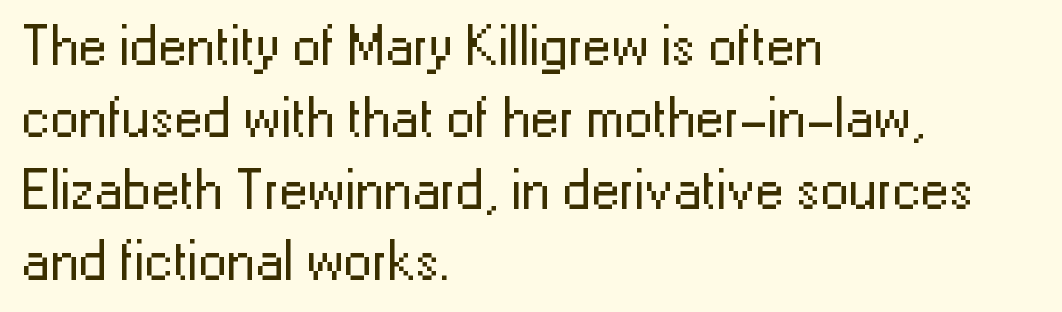
The image shows 57 px regular-weight sans-serif type, upright; set left-aligned, normal line spacing (1.26x), normal letter spacing, not underlined; low stroke contrast and a medium x-height.
